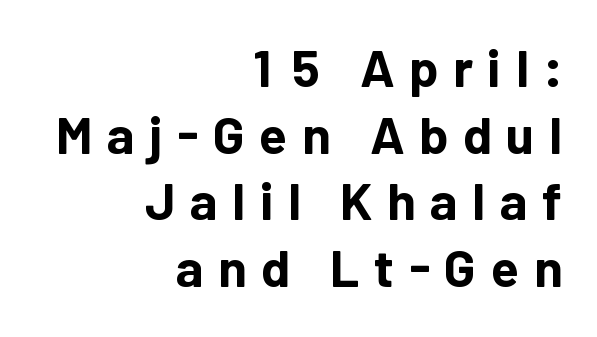
Q: Is the text bold? A: Yes.
Q: Is the text italic (slanted)? A: No, it is upright.
Q: Is the typeface a serif or a sans-serif typeface? A: Sans-serif.
Q: Is the text underlined? A: No.
Q: How is the paragraph aligned? A: Right-aligned.
Q: Is the spacing between letters normal or unusually wide? A: Unusually wide.
Q: Is the spacing between lines tight, normal or loose? A: Normal.
Q: Width (condensed, normal, or wide)? A: Normal.
Q: Stroke contrast? A: Low.
Q: x-height? A: Medium.
Q: Monospaced? A: No.
